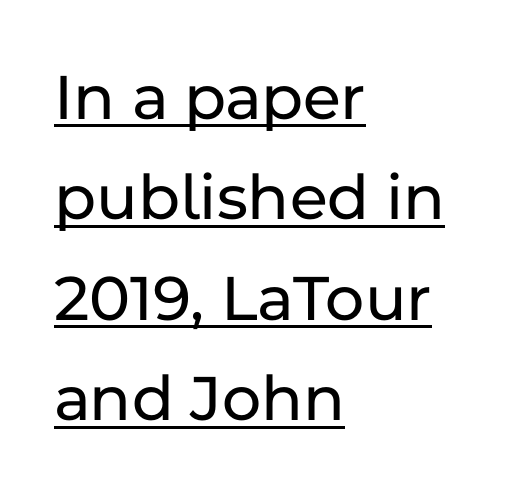
Q: Is the text italic (slanted)? A: No, it is upright.
Q: Is the typeface a serif or a sans-serif typeface? A: Sans-serif.
Q: Is the text underlined? A: Yes.
Q: How is the paragraph aligned? A: Left-aligned.
Q: Is the spacing between letters normal or unusually wide? A: Normal.
Q: Is the spacing between lines tight, normal or loose? A: Normal.
Q: Width (condensed, normal, or wide)? A: Normal.
Q: Stroke contrast? A: Low.
Q: x-height? A: Medium.
Q: Monospaced? A: No.
